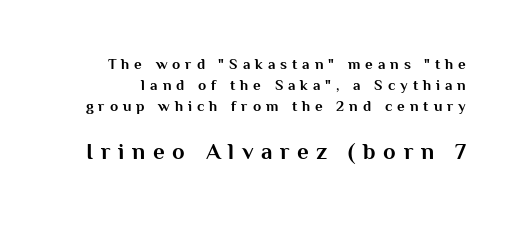
Q: Is the text bold? A: Yes.
Q: Is the text italic (slanted)? A: No, it is upright.
Q: Is the text underlined? A: No.
Q: Is the spacing between letters normal or unusually wide? A: Unusually wide.
Q: Is the spacing between lines tight, normal or loose? A: Normal.
Q: Which block of text is set in a larger size, the first (top) or the second (bottom)? A: The second (bottom) one.
